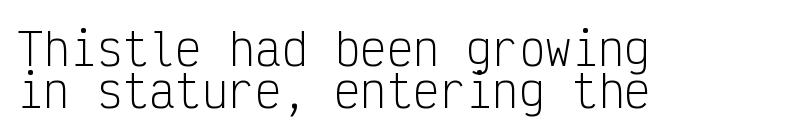
The letters march in equal steps, a hallmark of fixed-pitch type. Type without underlining. Quick note: not italic, upright. Inter-character spacing is left at the font's built-in metrics. Successive baselines arrive quickly, one right under another. Every row of glyphs begins at an identical x-position on the left.
